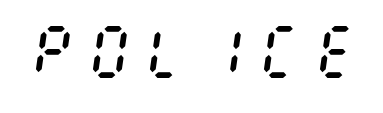
The image shows 58 px regular-weight, condensed type, italic (leaning right); set not underlined; medium stroke contrast and a large x-height.
